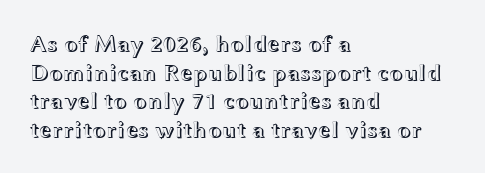
Q: Is the text italic (slanted)? A: No, it is upright.
Q: Is the text underlined? A: No.
Q: How is the paragraph aligned? A: Left-aligned.
Q: Is the spacing between letters normal or unusually wide? A: Normal.
